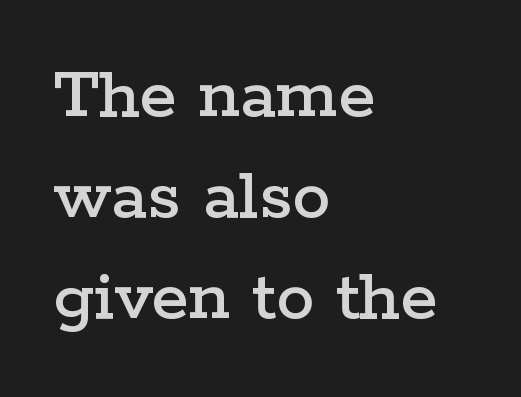
The image shows 76 px wide serif type, upright; set left-aligned, normal line spacing (1.33x), normal letter spacing, not underlined; low stroke contrast and a medium x-height.
